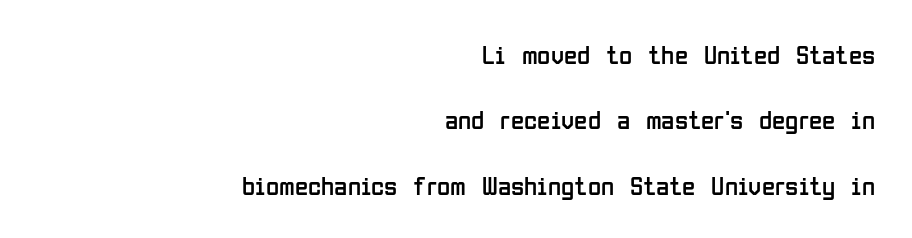
{"italic": "no", "bold": "no", "underline": "no", "align": "right", "line_spacing": "loose", "line_spacing_ratio": 2.42, "letter_spacing": "normal", "letter_spacing_em": 0.0, "glyph_px": 27}
